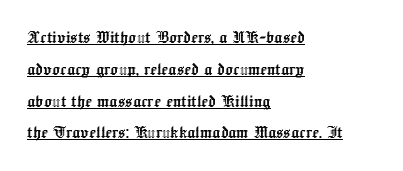
{"italic": "no", "underline": "yes", "align": "left", "line_spacing": "normal", "line_spacing_ratio": 1.59, "letter_spacing": "normal", "letter_spacing_em": 0.0, "glyph_px": 20}
